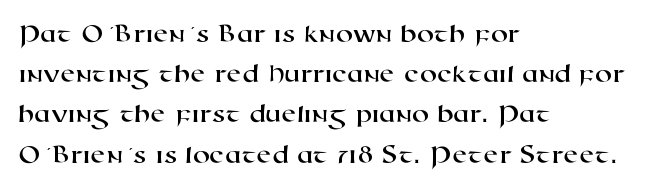
The image shows 27 px text type; set left-aligned, normal line spacing (1.49x), normal letter spacing, not underlined.
